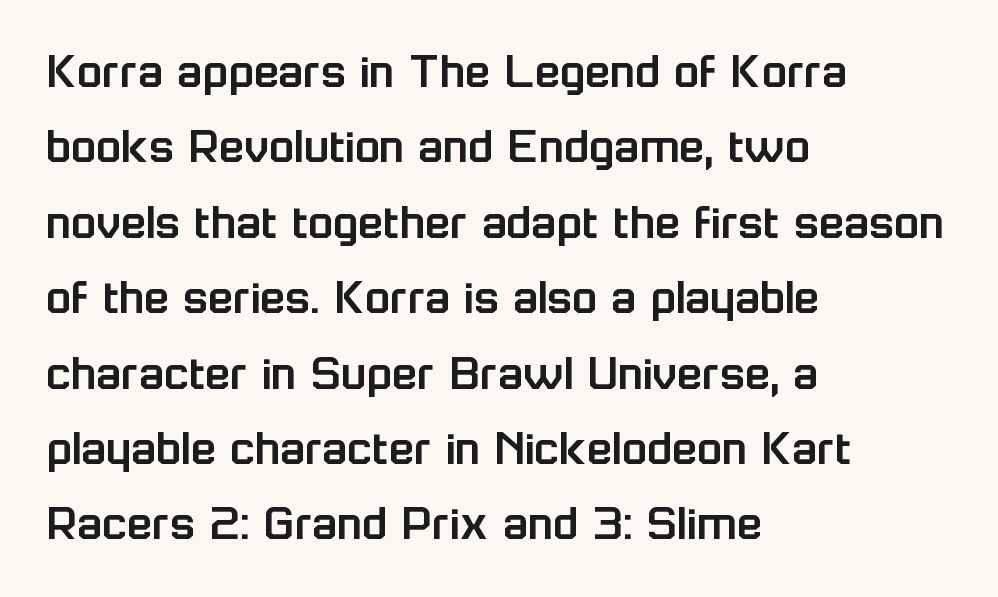
The image shows 52 px sans-serif type, upright; set left-aligned, normal line spacing (1.45x), normal letter spacing, not underlined; low stroke contrast and a medium x-height.
